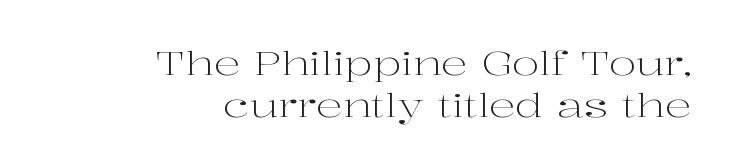
{"serif": "yes", "italic": "no", "bold": "no", "weight": "light", "width": "wide", "stroke_contrast": "high", "x_height": "medium", "monospaced": "no", "underline": "no", "align": "right", "line_spacing": "normal", "line_spacing_ratio": 1.28, "letter_spacing": "normal", "letter_spacing_em": 0.0, "glyph_px": 33}
